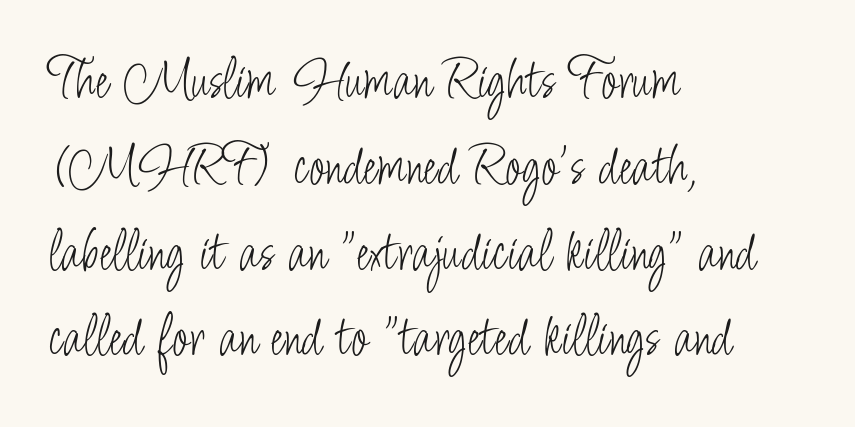
The image shows 60 px light, condensed sans-serif type; set left-aligned, normal line spacing (1.43x), normal letter spacing, not underlined; low stroke contrast and a small x-height.
